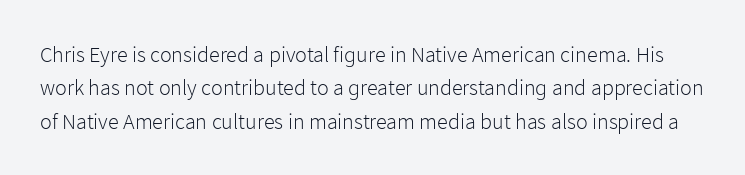
{"italic": "no", "bold": "no", "underline": "no", "line_spacing": "normal", "line_spacing_ratio": 1.52, "letter_spacing": "normal", "letter_spacing_em": 0.0, "glyph_px": 22}
